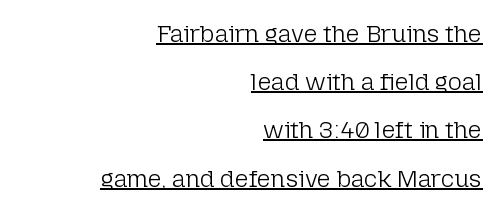
{"italic": "no", "bold": "no", "underline": "yes", "align": "right", "line_spacing": "loose", "line_spacing_ratio": 2.01, "letter_spacing": "normal", "letter_spacing_em": 0.0, "glyph_px": 24}
